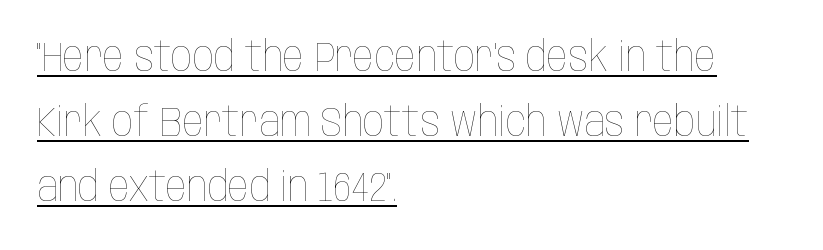
The typeface has the unassuming heft of standard copy or less. Short note: letters normally spaced. Character widths vary here, with narrow letters taking less room than wide ones. The leading is moderate, giving the passage an even texture. You can see a thin bar hugging the bottom of the glyphs.
